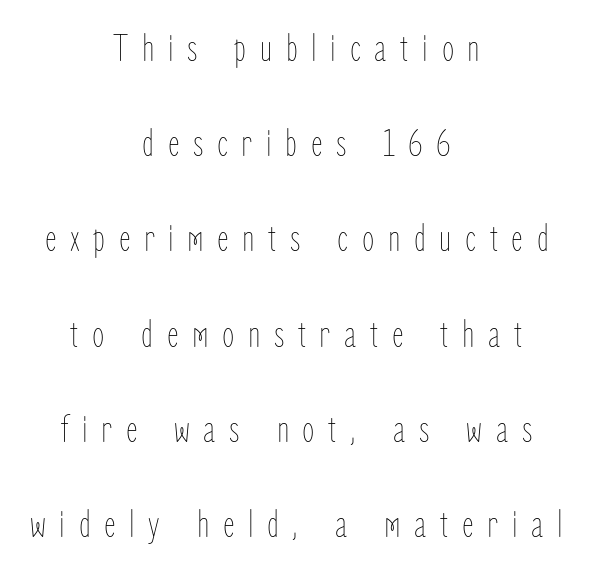
Leading is clearly above the norm, producing a sparse column. These lines are rendered in a variable-pitch font. The setting favours the middle, as headings and verse often do. Glyph-to-glyph distance is far greater than everyday printed text. The strokes carry an ordinary text weight at most.
